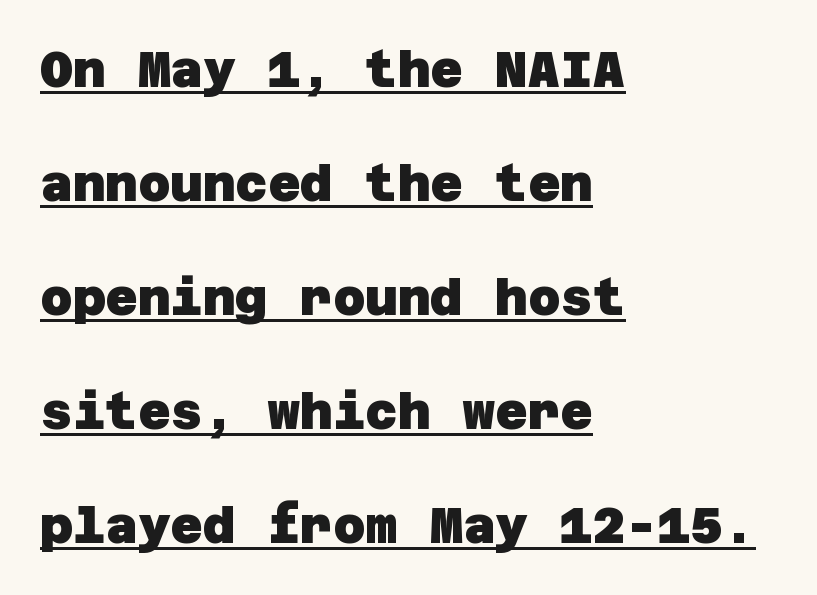
The image shows 50 px heavy sans-serif type; set left-aligned, loose line spacing (2.28x), normal letter spacing, underlined; low stroke contrast and a large x-height.
